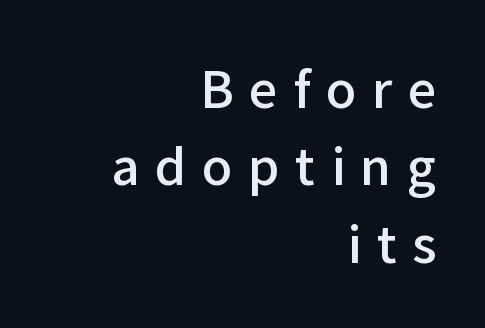
{"serif": "no", "italic": "no", "bold": "semi", "weight": "semibold", "width": "normal", "stroke_contrast": "low", "x_height": "medium", "monospaced": "no", "underline": "no", "align": "right", "line_spacing": "normal", "line_spacing_ratio": 1.55, "letter_spacing": "wide", "letter_spacing_em": 0.31, "glyph_px": 50}
